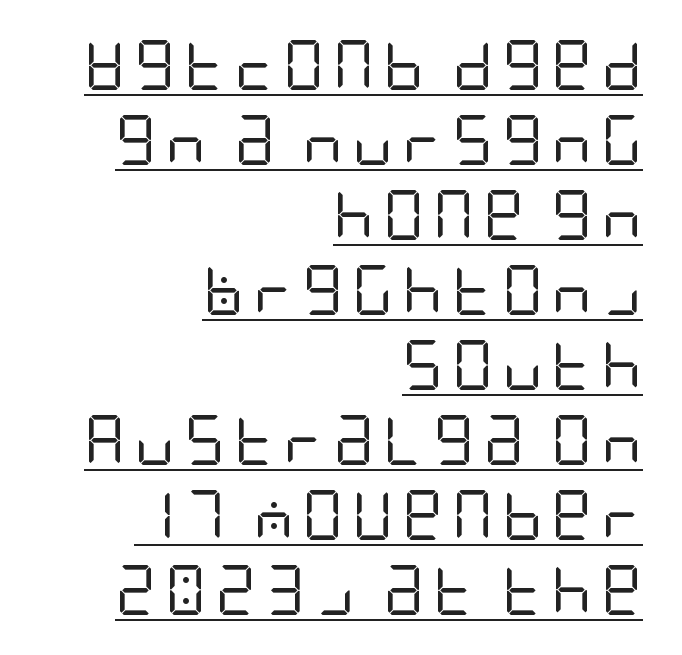
The characters are drawn with everyday or finer stroke widths. This rendering employs a face without finishing strokes, i.e., a sans-serif. The rows are spaced the way most documents space them. Somebody hit Ctrl+U on this one — the words are underlined.
